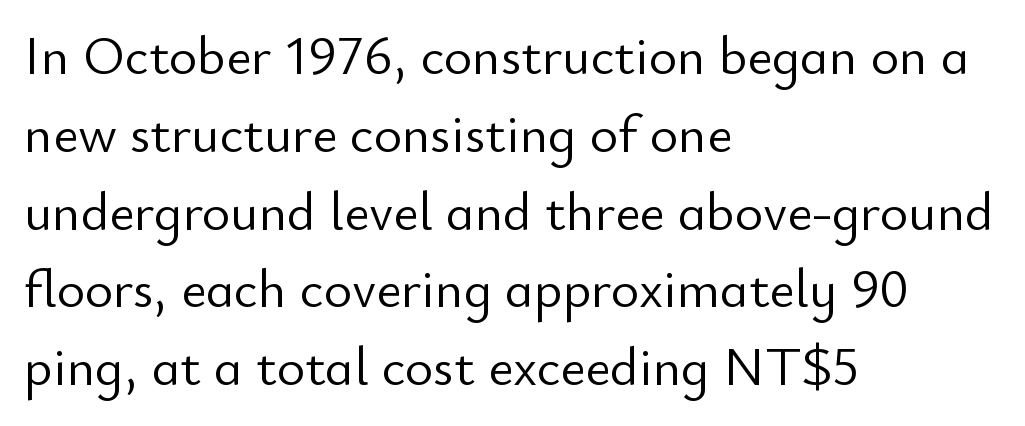
The image shows 54 px light sans-serif type, upright; set left-aligned, normal line spacing (1.44x), normal letter spacing, not underlined; low stroke contrast and a small x-height.
